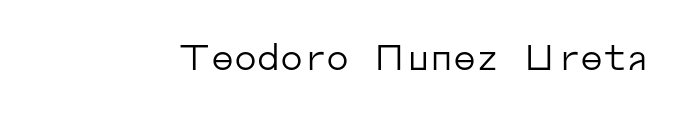
{"serif": "no", "italic": "no", "bold": "no", "weight": "regular", "width": "normal", "stroke_contrast": "low", "x_height": "medium", "monospaced": "no", "underline": "no", "letter_spacing": "normal", "letter_spacing_em": 0.0, "glyph_px": 36}
